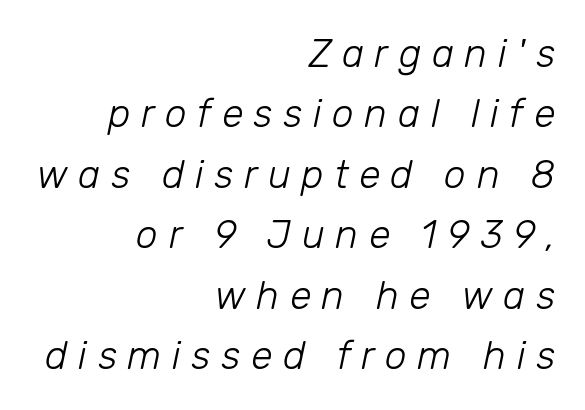
Right-aligned paragraph, ragged on the left. The lines sit at an ordinary, default distance from one another. Note the varied advance widths — an 'i' is clearly narrower than an 'm'. Counters stay open thanks to moderate or lighter strokes. Inter-character spacing is expanded well beyond the font's built-in metrics. The font's italic variant was chosen for this text.
